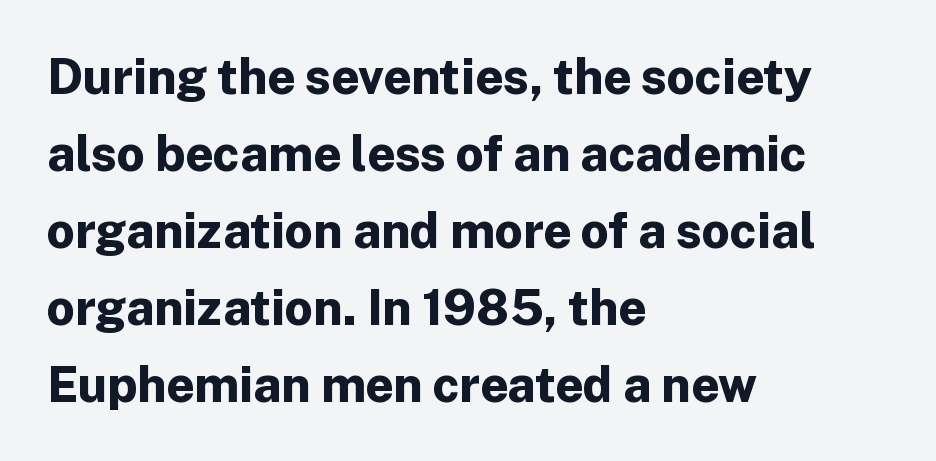
The image shows 49 px bold sans-serif type, upright; set left-aligned, normal line spacing (1.57x), normal letter spacing, not underlined; low stroke contrast and a medium x-height.
